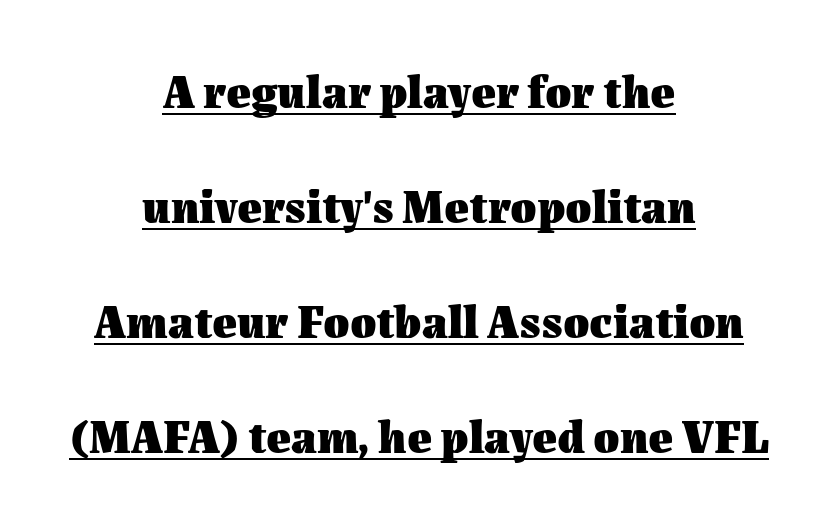
{"italic": "no", "bold": "yes", "weight": "heavy", "width": "normal", "stroke_contrast": "medium", "x_height": "medium", "monospaced": "no", "underline": "yes", "align": "center", "line_spacing": "loose", "line_spacing_ratio": 2.45, "letter_spacing": "normal", "letter_spacing_em": 0.0, "glyph_px": 47}
